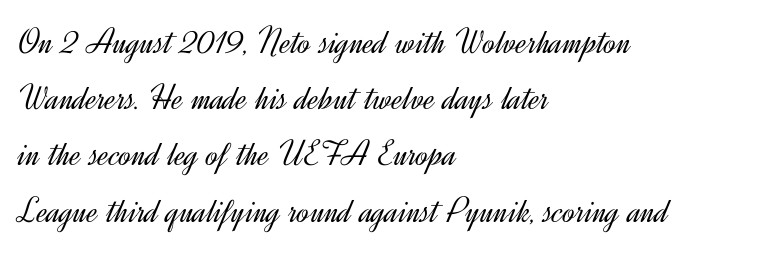
The glyphs in this specimen are sans serif. Glance below the letters and you will spot only blank space. The passage shown is not bold in any degree. The face used here is proportionally spaced, like ordinary book or web type.
